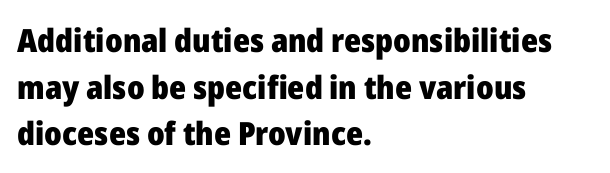
Compared with a centered layout, this one pins lines to the left instead. The type family on display is of the sans-serif kind. The specimen omits any rule beneath the text block's lines. Compared with typical paragraphs, the rows here are spaced about the same. Plenty of ink on the page — the face is bold.
